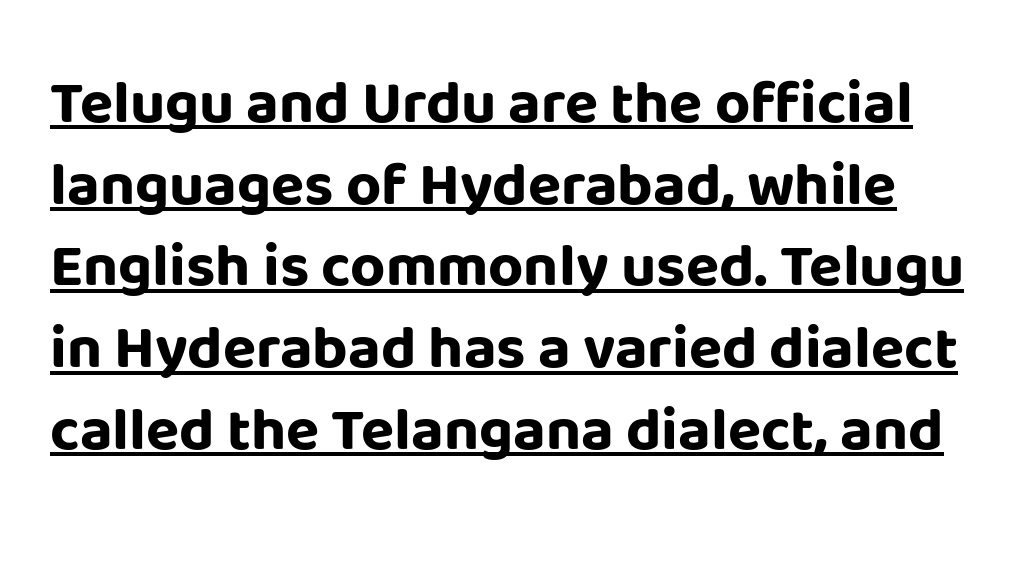
Q: Is the text bold? A: Yes.
Q: Is the text italic (slanted)? A: No, it is upright.
Q: Is the typeface a serif or a sans-serif typeface? A: Sans-serif.
Q: Is the text underlined? A: Yes.
Q: Is the spacing between letters normal or unusually wide? A: Normal.
Q: Is the spacing between lines tight, normal or loose? A: Normal.
Q: Width (condensed, normal, or wide)? A: Normal.
Q: Stroke contrast? A: Low.
Q: x-height? A: Large.
Q: Monospaced? A: No.
